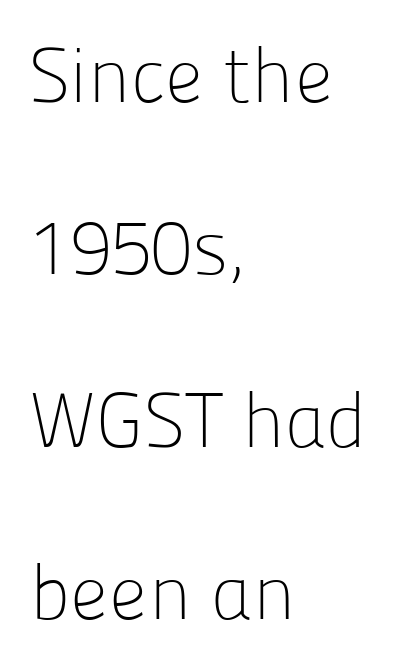
Does the lettering tilt? It doesn't — this is upright. Each word holds together tightly as a unit, with standard inter-letter gaps. The glyphs in this specimen are sans serif. Teacher's note: observe the even left margin — that is flush-left alignment. Is there much room between lines? Yes — plenty of vertical air separates them. Do the characters align in a grid? No, the font is proportional.
